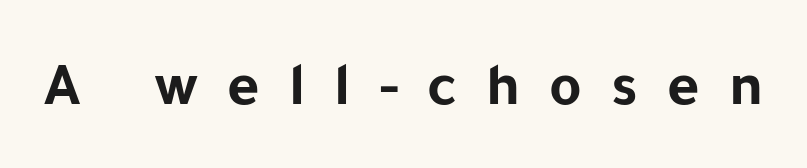
{"serif": "no", "italic": "no", "bold": "yes", "weight": "bold", "width": "normal", "stroke_contrast": "low", "x_height": "medium", "monospaced": "no", "underline": "no", "letter_spacing": "wide", "letter_spacing_em": 0.47, "glyph_px": 62}
